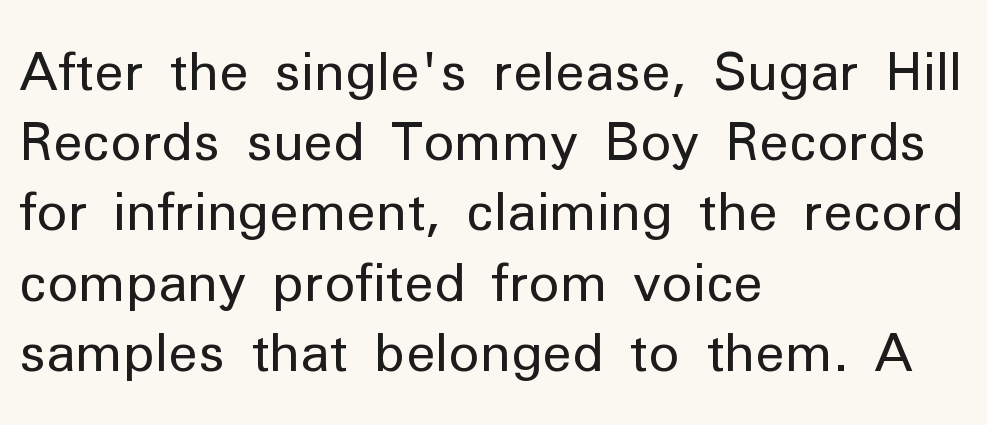
The horizontal fit of the characters is conventional and even. The space beneath each line is pristine and unruled. I'd call this a sans setting — the letters go barefoot. A roman cut, with each character standing at attention. Weight: not bold — regular or lighter. Visually the block forms a straight wall on the left and a jagged coastline on the right.
